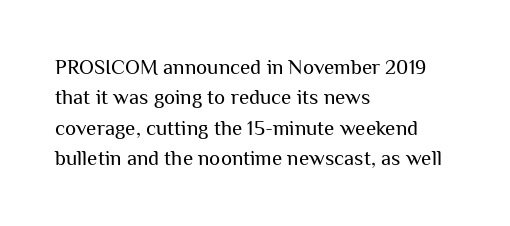
Letter spacing: default. Ink coverage per letter is moderate at most. The rag falls on the right side of this text block. Descenders are the only things crossing below the line. This block has exactly the height ordinary leading produces. This is the regular roman posture of the typeface.
